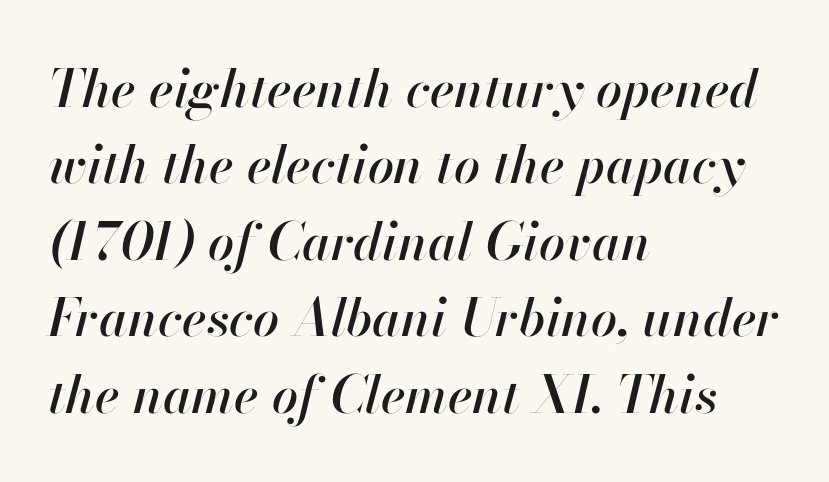
{"italic": "yes", "lean": "right", "slant_degrees": 13, "width": "normal", "stroke_contrast": "high", "x_height": "small", "monospaced": "no", "underline": "no", "align": "left", "line_spacing": "normal", "line_spacing_ratio": 1.47, "letter_spacing": "normal", "letter_spacing_em": 0.0, "glyph_px": 52}
